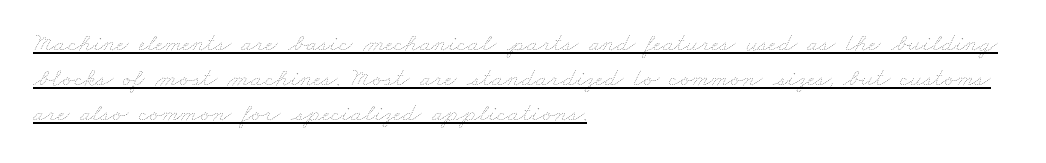
The image shows 26 px text type; set left-aligned, normal line spacing (1.34x), normal letter spacing, underlined.
